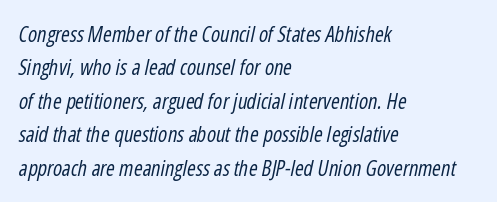
The image shows 21 px text type, italic (leaning right); set left-aligned, normal line spacing (1.59x), normal letter spacing, not underlined.
